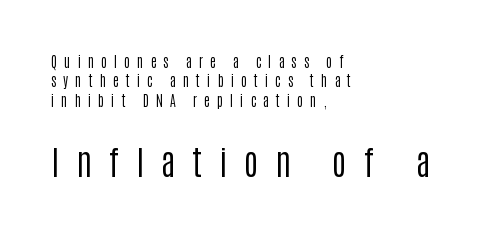
Q: Is the text bold? A: No.
Q: Is the text italic (slanted)? A: No, it is upright.
Q: Is the typeface a serif or a sans-serif typeface? A: Sans-serif.
Q: Is the text underlined? A: No.
Q: How is the paragraph aligned? A: Left-aligned.
Q: Is the spacing between letters normal or unusually wide? A: Unusually wide.
Q: Is the spacing between lines tight, normal or loose? A: Normal.
Q: Which block of text is set in a larger size, the first (top) or the second (bottom)? A: The second (bottom) one.
Q: Width (condensed, normal, or wide)? A: Condensed.
Q: Stroke contrast? A: Low.
Q: x-height? A: Large.
Q: Monospaced? A: No.
